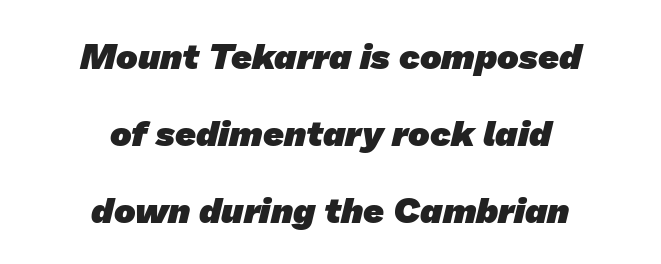
Q: Is the text bold? A: Yes.
Q: Is the typeface a serif or a sans-serif typeface? A: Sans-serif.
Q: Is the text underlined? A: No.
Q: How is the paragraph aligned? A: Centered.
Q: Is the spacing between letters normal or unusually wide? A: Normal.
Q: Is the spacing between lines tight, normal or loose? A: Loose.
Q: Width (condensed, normal, or wide)? A: Normal.
Q: Stroke contrast? A: Low.
Q: x-height? A: Medium.
Q: Monospaced? A: No.
